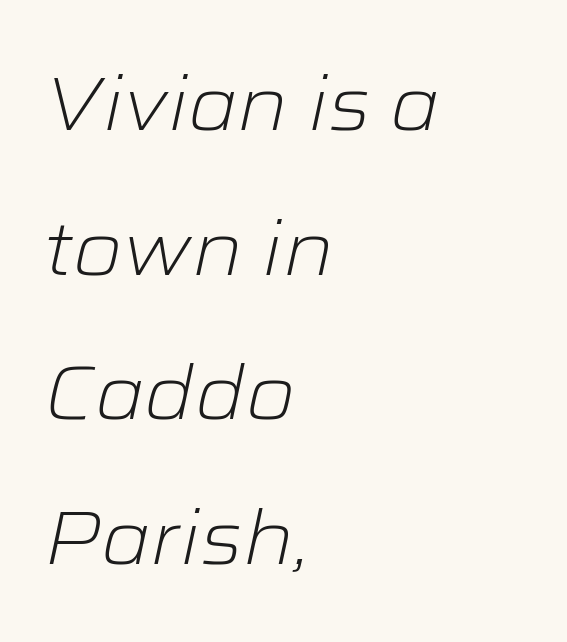
The image shows 75 px light, wide type, italic (leaning right); set left-aligned, loose line spacing (1.93x), normal letter spacing, not underlined; low stroke contrast and a medium x-height.
